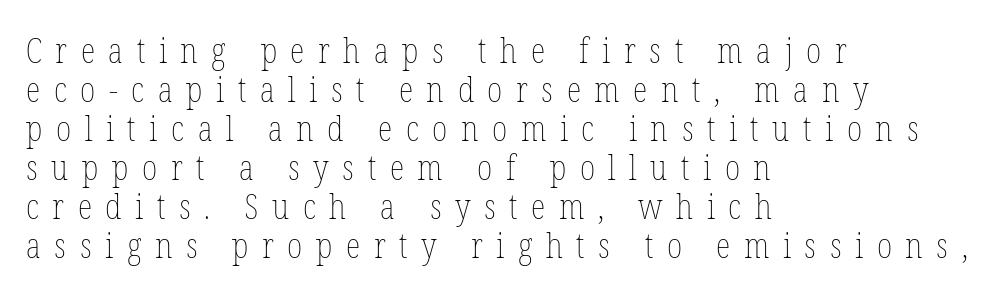
Q: Is the text bold? A: No.
Q: Is the text italic (slanted)? A: No, it is upright.
Q: Is the text underlined? A: No.
Q: How is the paragraph aligned? A: Left-aligned.
Q: Is the spacing between letters normal or unusually wide? A: Unusually wide.
Q: Is the spacing between lines tight, normal or loose? A: Tight.
Q: Width (condensed, normal, or wide)? A: Condensed.
Q: Stroke contrast? A: Low.
Q: x-height? A: Medium.
Q: Monospaced? A: No.
